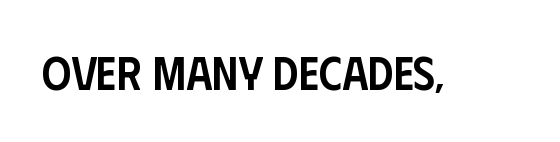
Look at the stroke-to-counter ratio: somewhat heavy, a semibold. Decoration check: the copy has no underline. Posture: vertical. In terms of letterspacing, this is plain default setting. Classification — sans serif.
